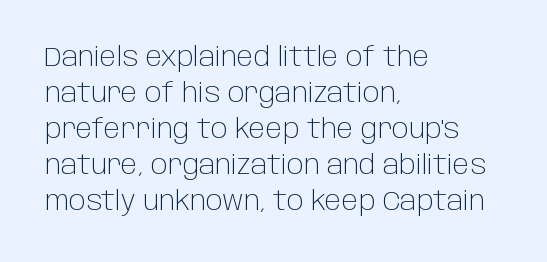
The characters are drawn with everyday or finer stroke widths. Line beginnings align vertically; line endings do not. Rule under the text: the space is simply empty. Words appear dense and cohesive because spacing is normal. Whoever set this chose a conventional vertical rhythm. Rendered with straight, roman letterforms.
